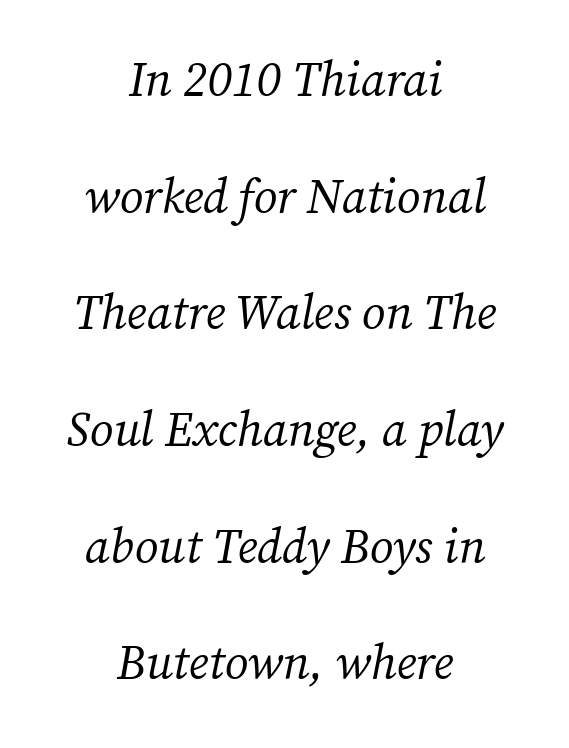
Check where the strokes stop: tiny serifs finish them off. Short and long lines alike share a common midpoint. The characters are drawn with everyday or finer stroke widths. The letters advance in unequal steps, a hallmark of proportional type.
